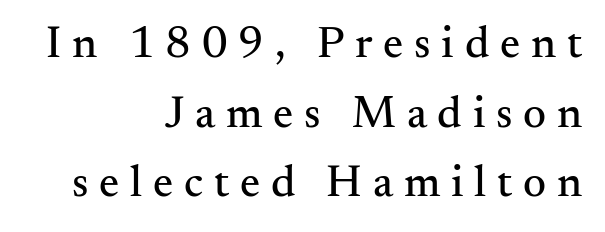
{"serif": "yes", "italic": "no", "width": "normal", "stroke_contrast": "medium", "x_height": "small", "monospaced": "no", "underline": "no", "align": "right", "line_spacing": "normal", "line_spacing_ratio": 1.55, "letter_spacing": "wide", "letter_spacing_em": 0.24, "glyph_px": 45}
